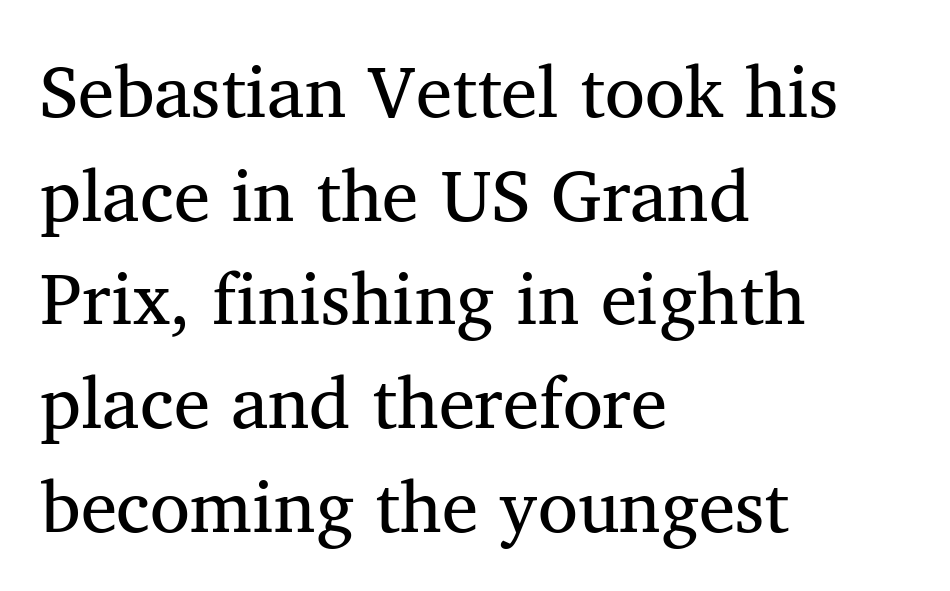
Q: Is the text bold? A: No.
Q: Is the typeface a serif or a sans-serif typeface? A: Serif.
Q: Is the text underlined? A: No.
Q: How is the paragraph aligned? A: Left-aligned.
Q: Is the spacing between letters normal or unusually wide? A: Normal.
Q: Is the spacing between lines tight, normal or loose? A: Normal.
Q: Width (condensed, normal, or wide)? A: Normal.
Q: Stroke contrast? A: Medium.
Q: x-height? A: Medium.
Q: Monospaced? A: No.
